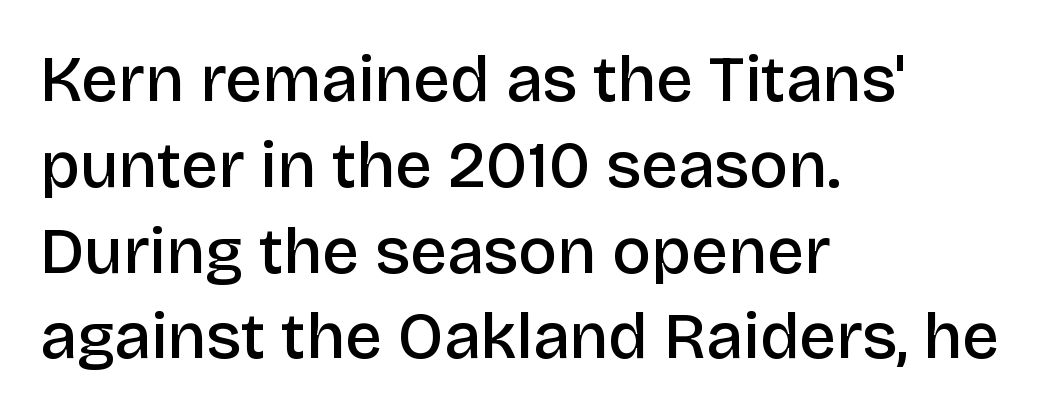
The image shows 65 px semibold sans-serif type, upright; set left-aligned, normal line spacing (1.32x), normal letter spacing, not underlined; low stroke contrast and a large x-height.
